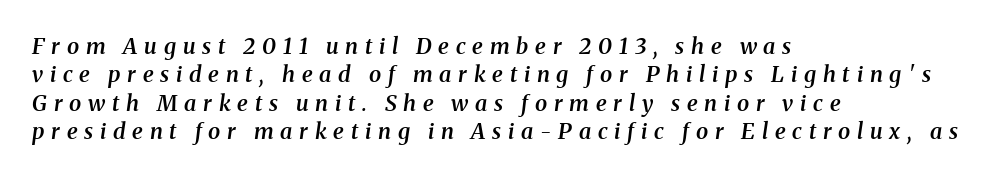
Q: Is the text bold? A: Semi-bold.
Q: Is the text italic (slanted)? A: Yes, it leans right by about 8 degrees.
Q: Is the text underlined? A: No.
Q: How is the paragraph aligned? A: Left-aligned.
Q: Is the spacing between letters normal or unusually wide? A: Unusually wide.
Q: Is the spacing between lines tight, normal or loose? A: Normal.
